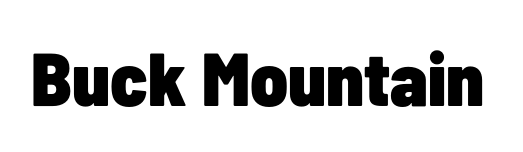
Do the characters align in a grid? No, the font is proportional. Is this a sans? Yes — the strokes have no serifs. The font is running at its bold setting. This is roman type, the default non-slanted kind. Is the letter spacing exaggerated? No — it looks like the ordinary default.
